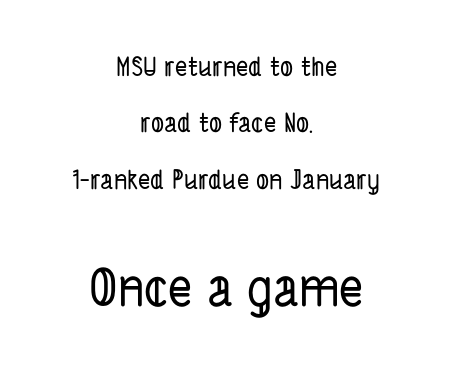
Q: Is the typeface a serif or a sans-serif typeface? A: Sans-serif.
Q: Is the text underlined? A: No.
Q: How is the paragraph aligned? A: Centered.
Q: Is the spacing between letters normal or unusually wide? A: Normal.
Q: Is the spacing between lines tight, normal or loose? A: Loose.
Q: Which block of text is set in a larger size, the first (top) or the second (bottom)? A: The second (bottom) one.
Q: Width (condensed, normal, or wide)? A: Condensed.
Q: Stroke contrast? A: Low.
Q: x-height? A: Medium.
Q: Monospaced? A: No.
